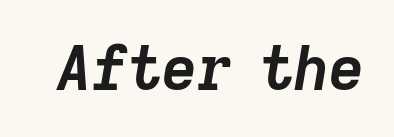
{"italic": "yes", "lean": "right", "slant_degrees": 9, "bold": "yes", "weight": "semibold", "width": "normal", "stroke_contrast": "low", "x_height": "medium", "monospaced": "no", "underline": "no", "letter_spacing": "normal", "letter_spacing_em": 0.0, "glyph_px": 61}
